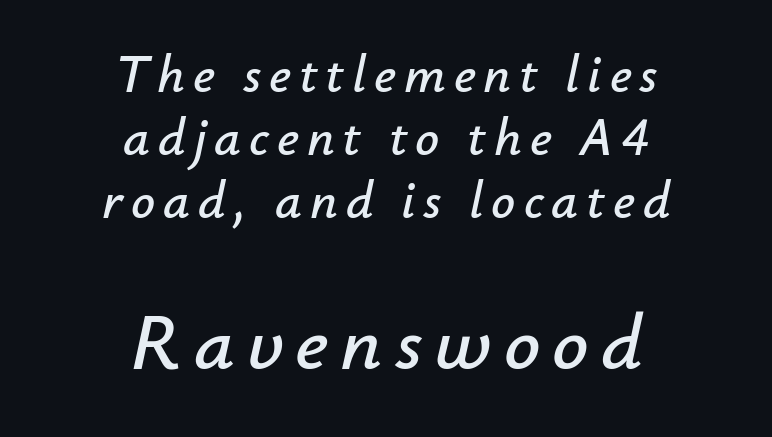
Q: Is the text italic (slanted)? A: Yes, it leans right by about 12 degrees.
Q: Is the text underlined? A: No.
Q: How is the paragraph aligned? A: Centered.
Q: Which block of text is set in a larger size, the first (top) or the second (bottom)? A: The second (bottom) one.
Q: Width (condensed, normal, or wide)? A: Normal.
Q: Stroke contrast? A: Low.
Q: x-height? A: Small.
Q: Monospaced? A: No.
